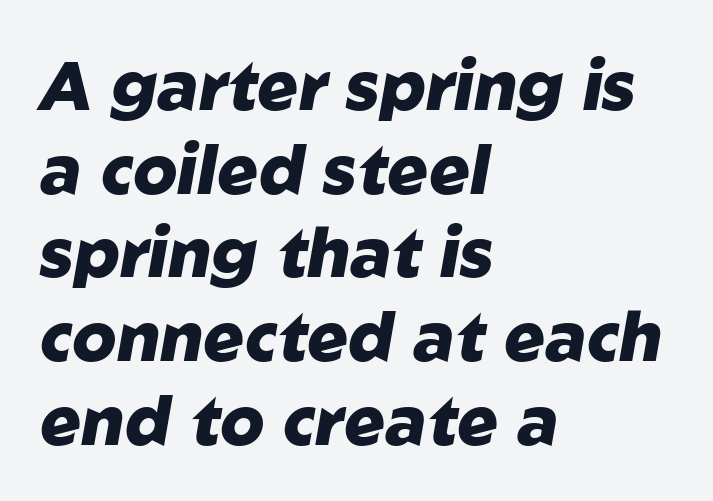
Yep, that's italic — everything's leaning. Honestly, there is no underline to notice here at all. Bold? Absolutely — the strokes are thick and heavy. Varying glyph widths throughout — classic text-font behaviour. The letters sit at their default tracking, neither squeezed nor spread. The setting favours the left margin, as ordinary paragraphs usually do.
